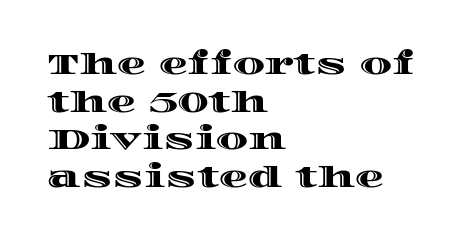
The image shows 29 px wide type, upright; set left-aligned, normal line spacing (1.3x), normal letter spacing, not underlined; a large x-height.
